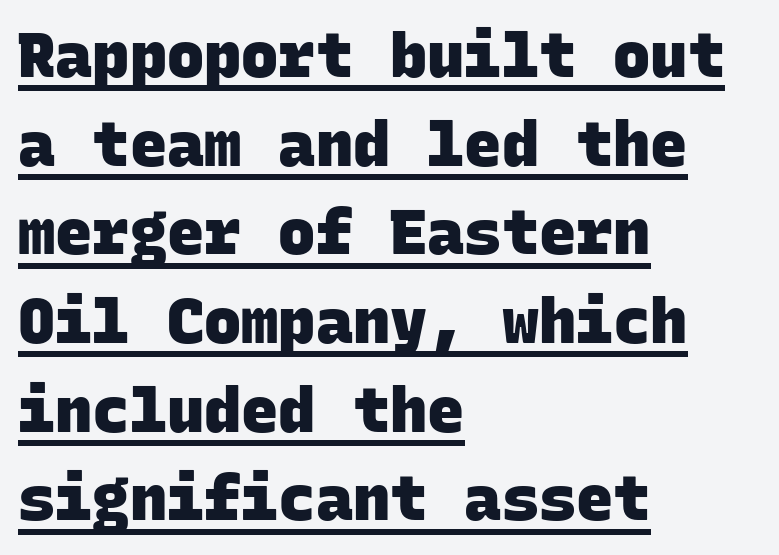
{"serif": "no", "bold": "yes", "weight": "heavy", "width": "normal", "stroke_contrast": "low", "x_height": "large", "monospaced": "yes", "underline": "yes", "align": "left", "line_spacing": "normal", "line_spacing_ratio": 1.43, "letter_spacing": "normal", "letter_spacing_em": 0.0, "glyph_px": 62}
